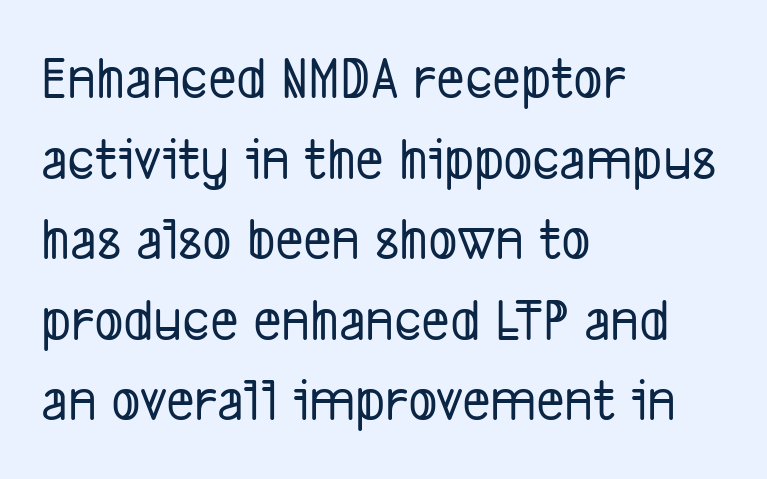
The image shows 61 px condensed sans-serif type; set left-aligned, normal line spacing (1.32x), normal letter spacing, not underlined; low stroke contrast and a medium x-height.
